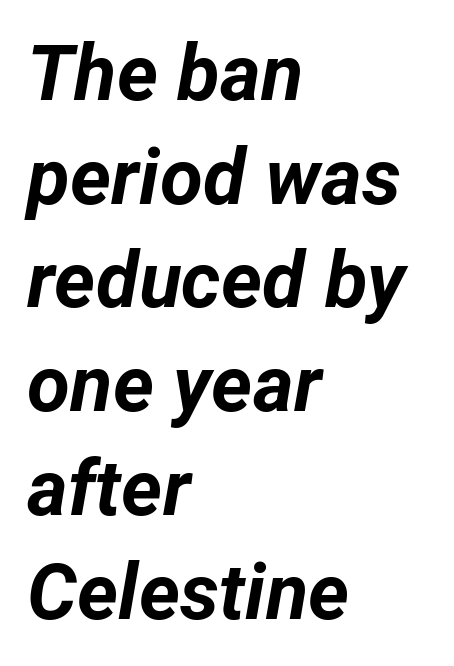
{"italic": "yes", "lean": "right", "slant_degrees": 12, "bold": "yes", "weight": "bold", "width": "normal", "stroke_contrast": "low", "x_height": "medium", "monospaced": "no", "underline": "no", "align": "left", "line_spacing": "normal", "line_spacing_ratio": 1.33, "letter_spacing": "normal", "letter_spacing_em": 0.0, "glyph_px": 78}
